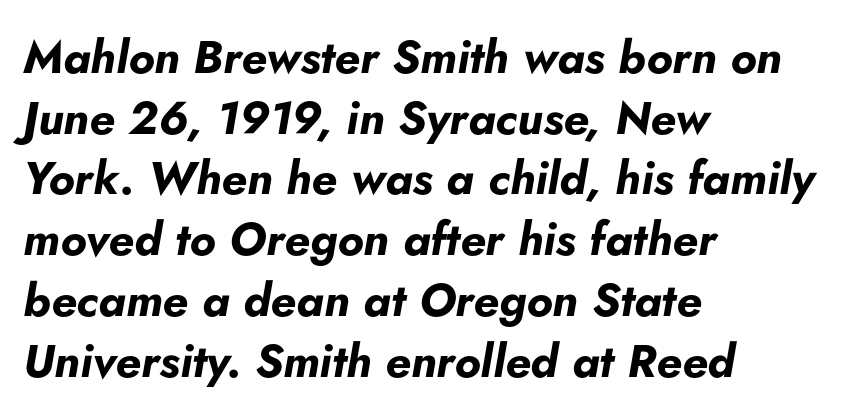
Every row of glyphs begins at an identical x-position on the left. These lines are rendered in a variable-pitch font. Emphasis-style slanted type is in use. Words appear dense and cohesive because spacing is normal. Regarding leading, the lines here are spaced in the standard way. Each glyph is drawn with heavy, bold strokes.
